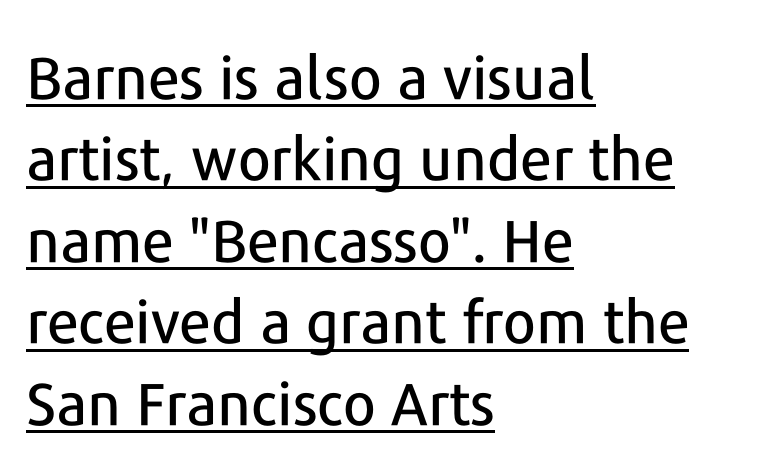
Normally led — the rows are evenly, conventionally spaced. There is no visible air inserted between adjacent glyphs. Proportional: the letters do not fall into vertical columns. Horizontally, the lines are justified to the leading edge only. To sum up the face: it is a sans, with no serifs.
